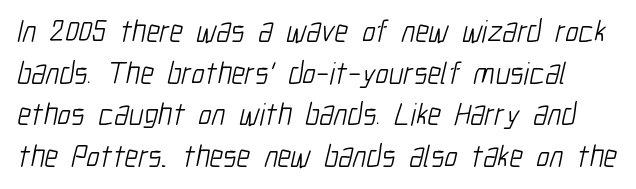
Q: Is the text bold? A: No.
Q: Is the typeface a serif or a sans-serif typeface? A: Sans-serif.
Q: Is the text underlined? A: No.
Q: Is the spacing between letters normal or unusually wide? A: Normal.
Q: Is the spacing between lines tight, normal or loose? A: Normal.
Q: Width (condensed, normal, or wide)? A: Condensed.
Q: Stroke contrast? A: Low.
Q: x-height? A: Medium.
Q: Monospaced? A: No.
